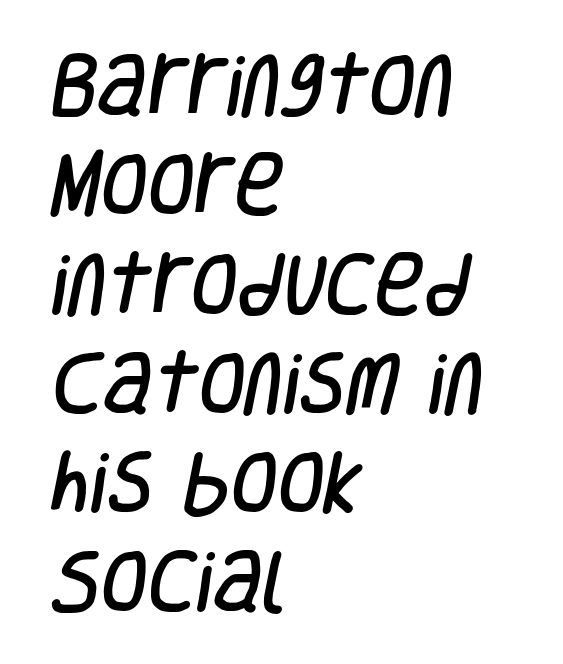
Q: Is the typeface a serif or a sans-serif typeface? A: Sans-serif.
Q: Is the text underlined? A: No.
Q: How is the paragraph aligned? A: Left-aligned.
Q: Is the spacing between letters normal or unusually wide? A: Normal.
Q: Is the spacing between lines tight, normal or loose? A: Normal.
Q: Width (condensed, normal, or wide)? A: Condensed.
Q: Stroke contrast? A: Low.
Q: x-height? A: Large.
Q: Monospaced? A: No.
